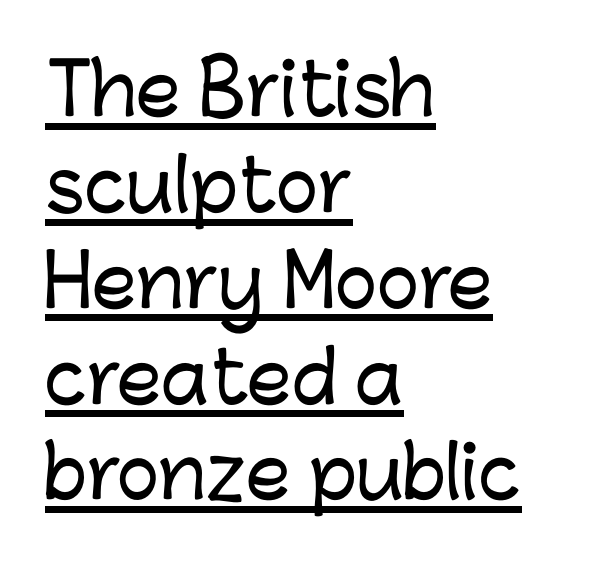
{"serif": "no", "italic": "no", "width": "normal", "stroke_contrast": "low", "x_height": "medium", "monospaced": "no", "underline": "yes", "align": "left", "line_spacing": "normal", "line_spacing_ratio": 1.35, "letter_spacing": "normal", "letter_spacing_em": 0.0, "glyph_px": 71}
